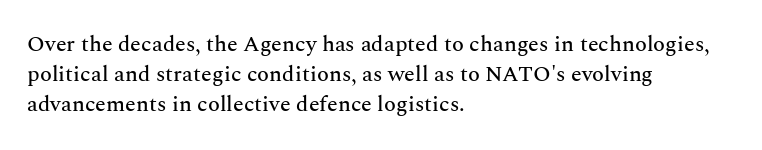
{"italic": "no", "underline": "no", "align": "left", "line_spacing": "normal", "line_spacing_ratio": 1.37, "letter_spacing": "normal", "letter_spacing_em": 0.0, "glyph_px": 22}
